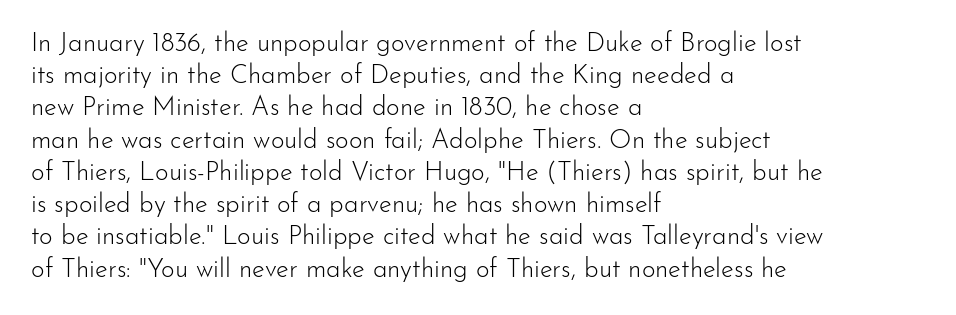
No letter is thick-stroked: the sample isn't bold. The lettering stays uniformly vertical, giving the passage a roman look. This sample uses plain, unmodified letter spacing. These lines stack with their left ends in a neat column. The gap between lines stays unmarked.
